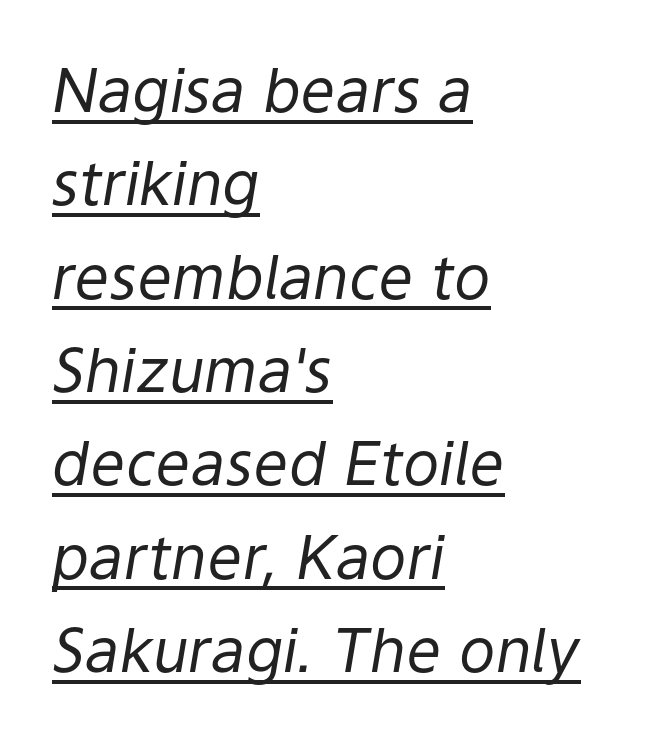
The image shows 61 px regular-weight type, italic (leaning right); set left-aligned, normal line spacing (1.53x), normal letter spacing, underlined; low stroke contrast and a medium x-height.
